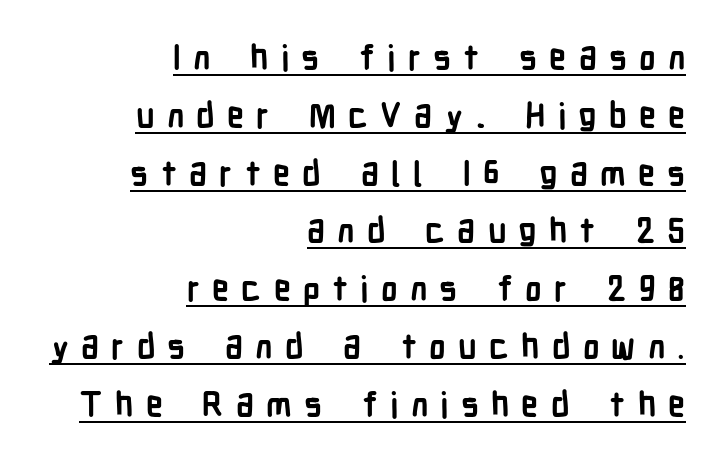
Note the varied advance widths — an 'i' is clearly narrower than an 'm'. Is there much room between lines? A standard amount, neither cramped nor airy. Notice how thick the strokes are: this is what a full bold looks like. The letters stand upright; this is a roman face.
